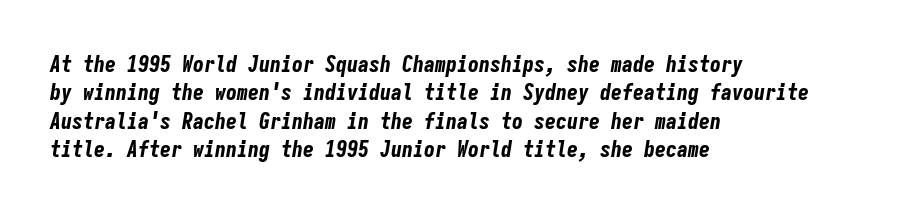
Q: Is the text bold? A: Yes.
Q: Is the text italic (slanted)? A: Yes, it leans right by about 9 degrees.
Q: Is the text underlined? A: No.
Q: How is the paragraph aligned? A: Left-aligned.
Q: Is the spacing between letters normal or unusually wide? A: Normal.
Q: Is the spacing between lines tight, normal or loose? A: Normal.
